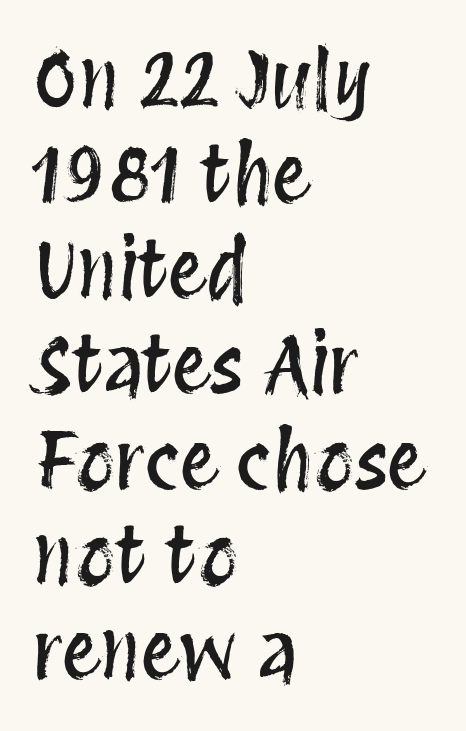
This rendering features lettering with no underline. The horizontal fit of the characters is conventional and even. The letters stand upright; this is a roman face. A classic flush-left, rag-right setting is used for this passage. Each letter keeps its own natural width here, so spacing adapts to shape.
